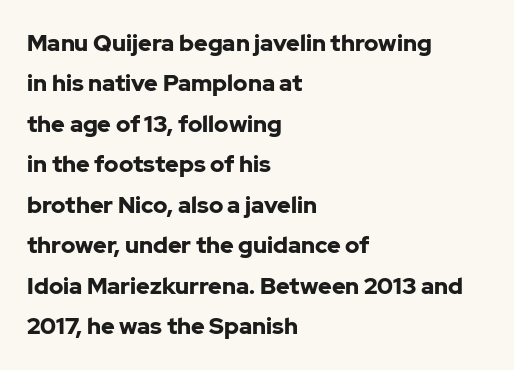
The glyphs have the mass of a bold cut. Ordinary non-slanted type is in use. There is no visible air inserted between adjacent glyphs. The ragged edge is on the right, which tells us the setting is flush left. The specimen omits any rule beneath the text block's lines.
